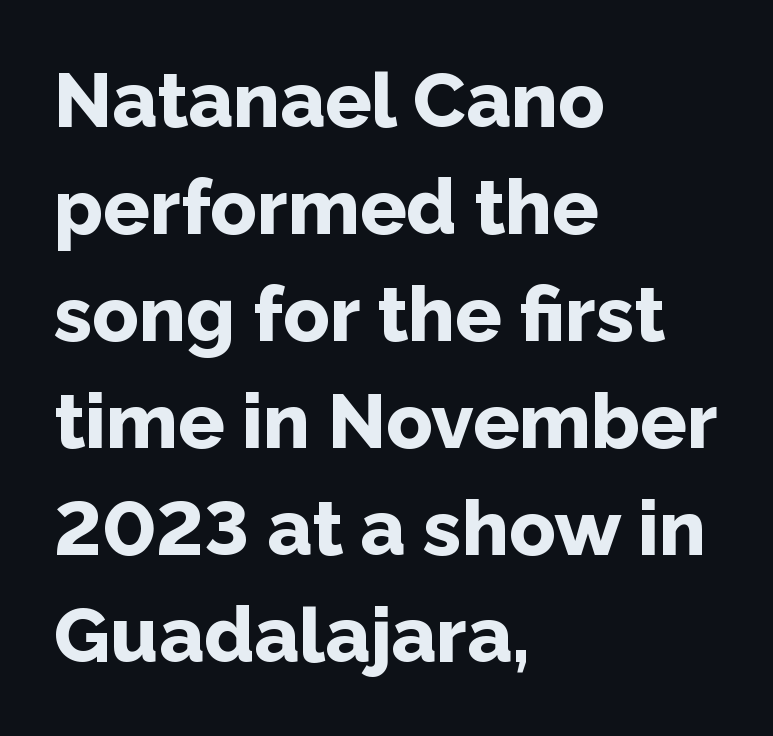
{"serif": "no", "italic": "no", "bold": "yes", "weight": "bold", "width": "normal", "stroke_contrast": "low", "x_height": "medium", "monospaced": "no", "underline": "no", "align": "left", "line_spacing": "normal", "line_spacing_ratio": 1.39, "letter_spacing": "normal", "letter_spacing_em": 0.0, "glyph_px": 77}
